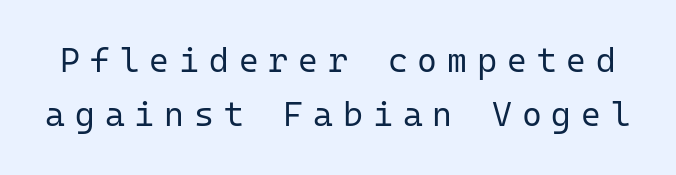
Q: Is the text bold? A: No.
Q: Is the text italic (slanted)? A: No, it is upright.
Q: Is the typeface a serif or a sans-serif typeface? A: Sans-serif.
Q: Is the text underlined? A: No.
Q: Is the spacing between letters normal or unusually wide? A: Unusually wide.
Q: Is the spacing between lines tight, normal or loose? A: Normal.
Q: Width (condensed, normal, or wide)? A: Normal.
Q: Stroke contrast? A: Low.
Q: x-height? A: Medium.
Q: Monospaced? A: Yes.
